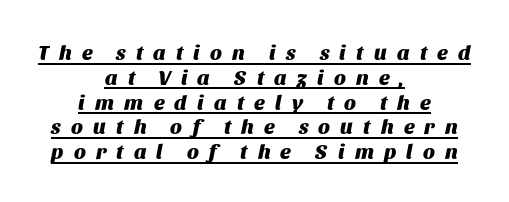
The image shows 21 px bold type, italic (leaning right); set centered, line spacing 1.18x, unusually wide letter spacing (+0.49 em), underlined.
